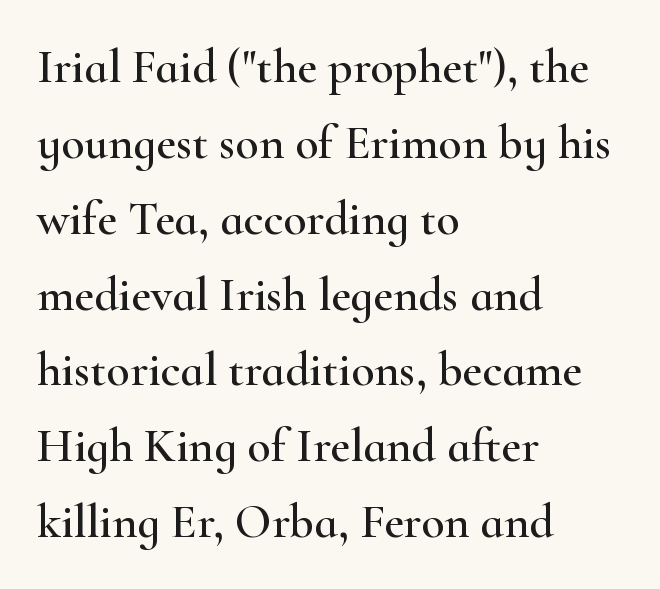
{"serif": "yes", "italic": "no", "width": "wide", "stroke_contrast": "high", "x_height": "small", "monospaced": "no", "underline": "no", "align": "left", "line_spacing": "normal", "line_spacing_ratio": 1.58, "letter_spacing": "normal", "letter_spacing_em": 0.0, "glyph_px": 48}
